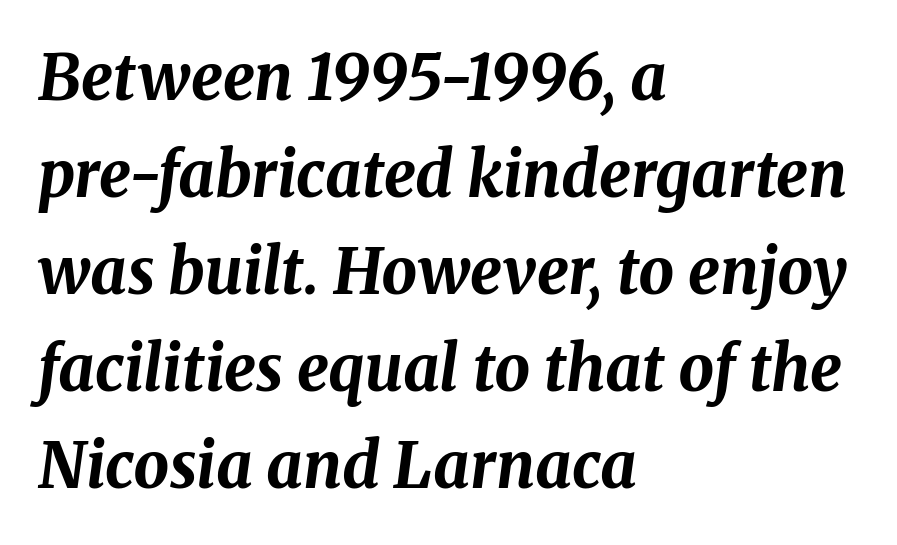
Does the weight exceed regular? Yes, all the way to bold. You could not count columns in this text — the font is proportionally spaced. The passage shown leans; its letterforms are oblique. Decoration check: the copy has no underline. The letterforms sit shoulder to shoulder at normal distance.
